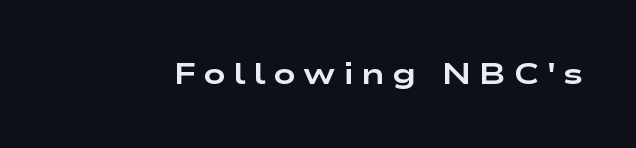
{"serif": "no", "italic": "no", "bold": "yes", "weight": "bold", "width": "wide", "stroke_contrast": "low", "x_height": "medium", "monospaced": "no", "underline": "no", "letter_spacing": "wide", "letter_spacing_em": 0.24, "glyph_px": 30}
